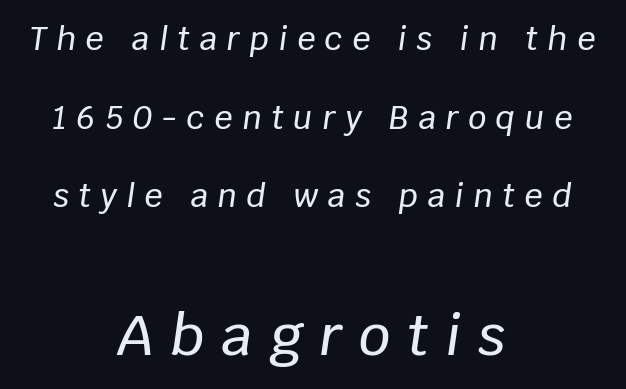
Here the designer chose a conventional face with non-uniform glyph widths. Glyph-to-glyph distance is far greater than everyday printed text. Small over large — that's the arrangement of the two blocks here. The face used here has a pronounced slope to its letters.
